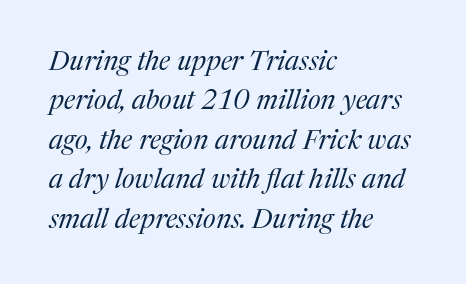
The image shows 27 px text type, italic (leaning right); set left-aligned, normal line spacing (1.46x), normal letter spacing, not underlined.
